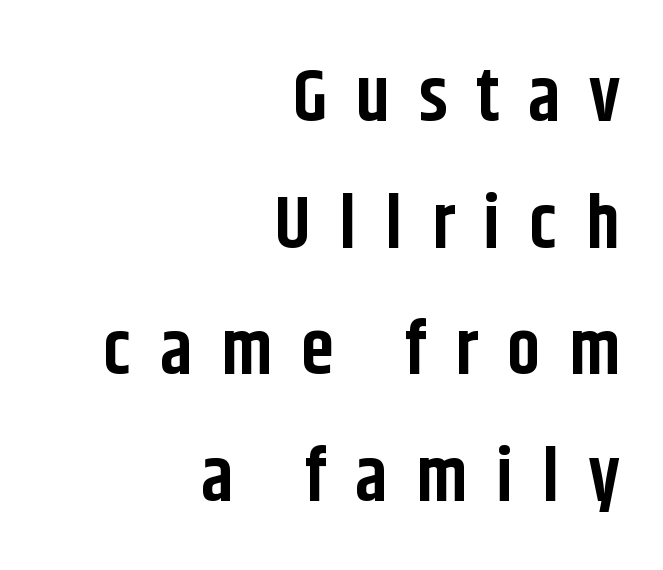
{"serif": "no", "italic": "no", "bold": "yes", "weight": "bold", "width": "condensed", "stroke_contrast": "low", "x_height": "large", "monospaced": "no", "underline": "no", "align": "right", "line_spacing_ratio": 1.71, "letter_spacing": "wide", "letter_spacing_em": 0.39, "glyph_px": 74}
